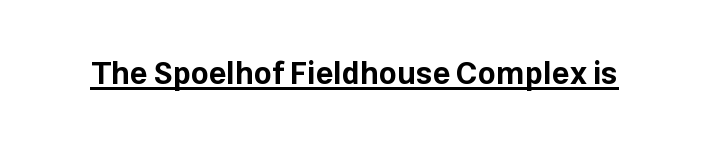
Unlike a traditional serif, this face leaves its strokes unadorned. The type sits square on the baseline with zero lean. What weight is shown? A full bold with thick strokes. You could not count columns in this text — the font is proportionally spaced. Check the space under the baseline: a stroke is drawn there. The letters sit at their default tracking, neither squeezed nor spread.
